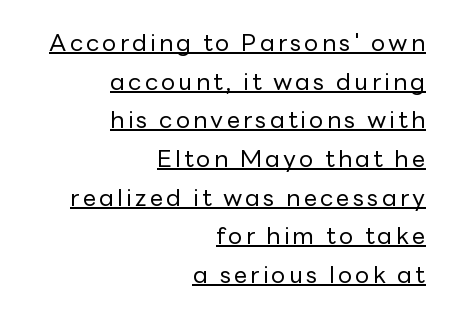
The sample's only ornament is a line tracing under the words. A typesetter would call this leading conventional body-copy spacing. The font sits on the lighter half of the weight spectrum, regular included. Ordinary non-slanted type is in use. Horizontally, the lines are justified to the trailing edge only.
